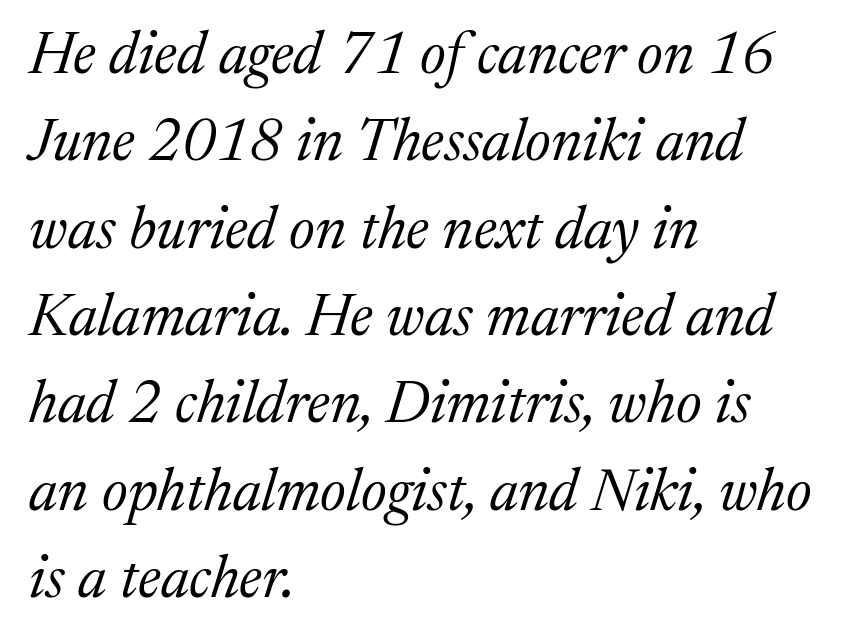
{"serif": "yes", "italic": "yes", "lean": "right", "slant_degrees": 17, "bold": "no", "weight": "regular", "width": "normal", "stroke_contrast": "medium", "x_height": "medium", "monospaced": "no", "underline": "no", "align": "left", "line_spacing": "normal", "line_spacing_ratio": 1.48, "letter_spacing": "normal", "letter_spacing_em": 0.0, "glyph_px": 59}
